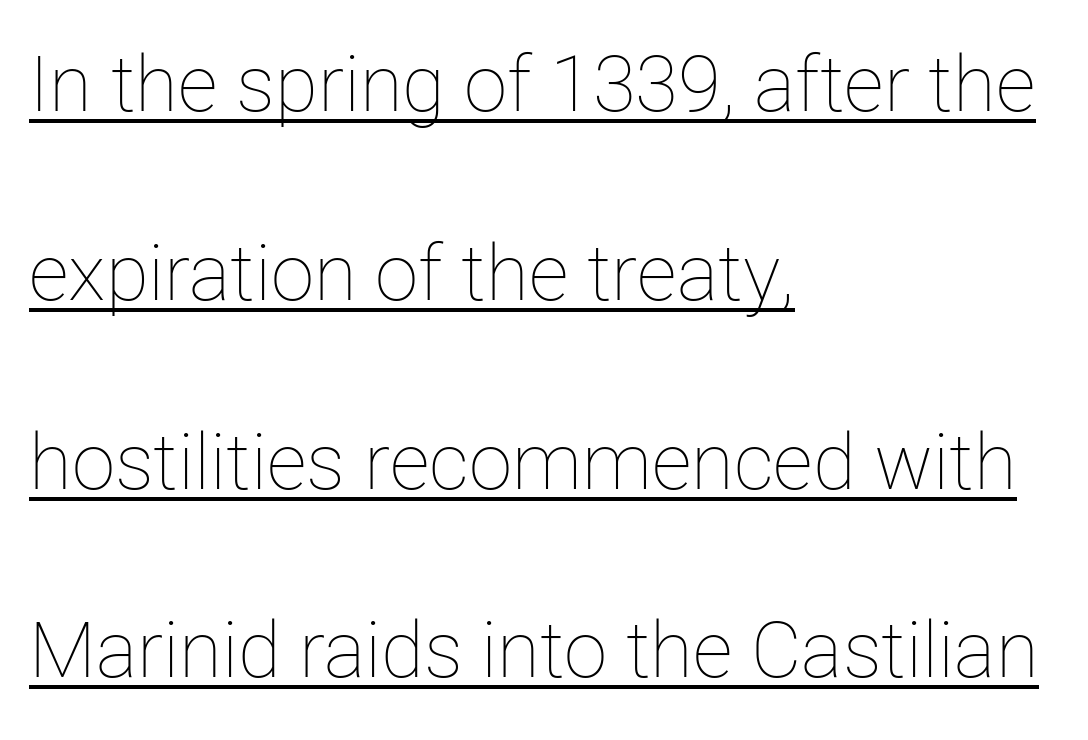
Q: Is the text bold? A: No.
Q: Is the text italic (slanted)? A: No, it is upright.
Q: Is the text underlined? A: Yes.
Q: How is the paragraph aligned? A: Left-aligned.
Q: Is the spacing between letters normal or unusually wide? A: Normal.
Q: Is the spacing between lines tight, normal or loose? A: Loose.
Q: Width (condensed, normal, or wide)? A: Normal.
Q: Stroke contrast? A: Low.
Q: x-height? A: Medium.
Q: Monospaced? A: No.
